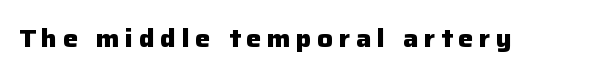
Posture: straight, roman, zero tilt. Rule under the text: the space is simply empty. Tracking value appears strongly positive — letters spread wide. Pretty heavy lettering here — definitely bold.
